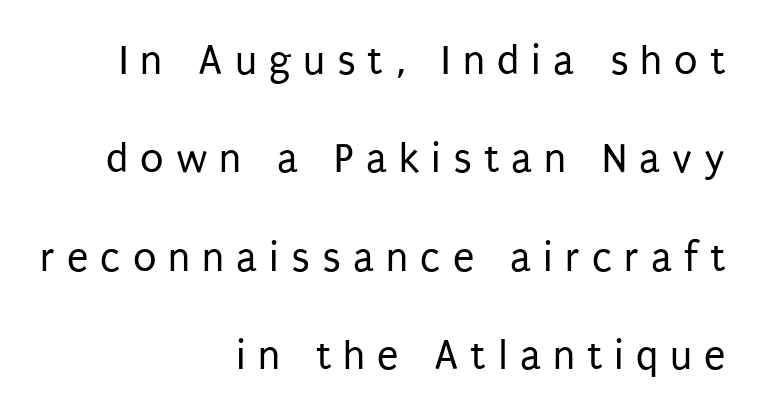
The vertical gap from one line to the next is large. The designer went with a sans here, leaving each stem footless. Is there any slant? The stems are plumb. Tracking value appears strongly positive — letters spread wide.
